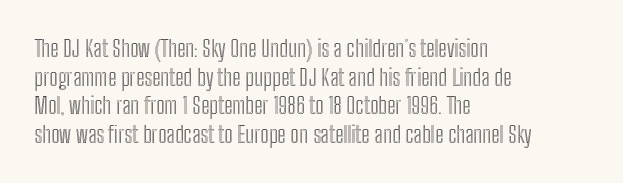
{"italic": "no", "underline": "no", "align": "left", "line_spacing": "normal", "line_spacing_ratio": 1.25, "letter_spacing": "normal", "letter_spacing_em": 0.0, "glyph_px": 23}
